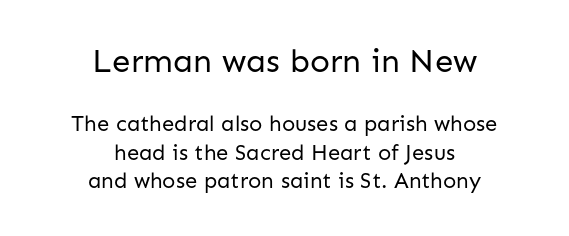
Q: Is the text bold? A: No.
Q: Is the text italic (slanted)? A: No, it is upright.
Q: Is the typeface a serif or a sans-serif typeface? A: Sans-serif.
Q: Is the text underlined? A: No.
Q: How is the paragraph aligned? A: Centered.
Q: Is the spacing between letters normal or unusually wide? A: Normal.
Q: Is the spacing between lines tight, normal or loose? A: Normal.
Q: Which block of text is set in a larger size, the first (top) or the second (bottom)? A: The first (top) one.
Q: Width (condensed, normal, or wide)? A: Normal.
Q: Stroke contrast? A: Low.
Q: x-height? A: Medium.
Q: Monospaced? A: No.
